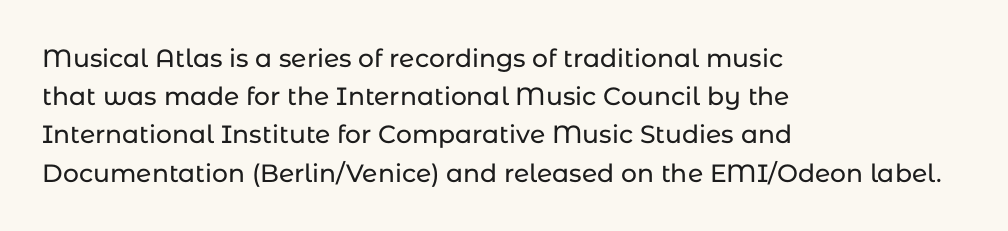
The image shows 25 px text type, upright; set left-aligned, normal line spacing (1.53x), normal letter spacing, not underlined.
